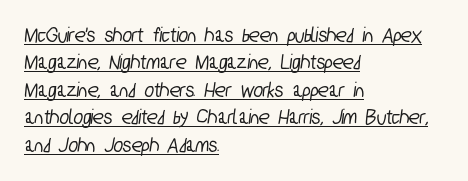
The image shows 22 px text type; set left-aligned, normal line spacing (1.25x), normal letter spacing, underlined.
